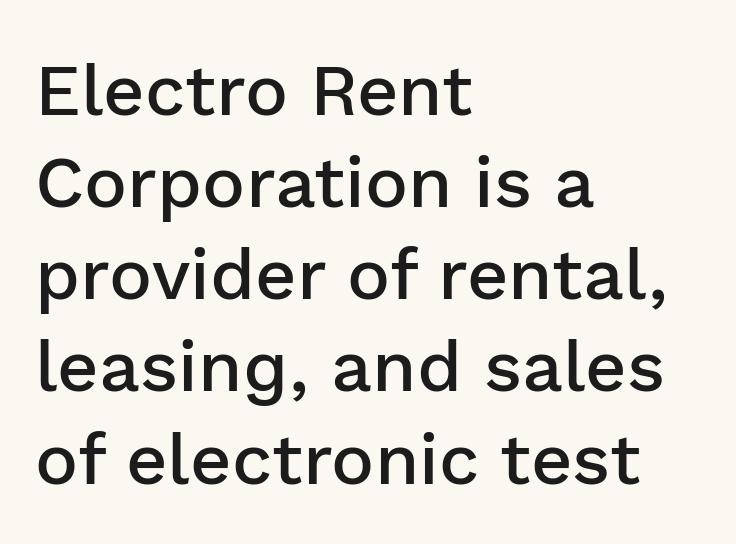
{"serif": "no", "italic": "no", "bold": "semi", "weight": "semibold", "width": "normal", "stroke_contrast": "low", "x_height": "medium", "monospaced": "no", "underline": "no", "align": "left", "line_spacing": "normal", "line_spacing_ratio": 1.28, "letter_spacing": "normal", "letter_spacing_em": 0.0, "glyph_px": 72}
